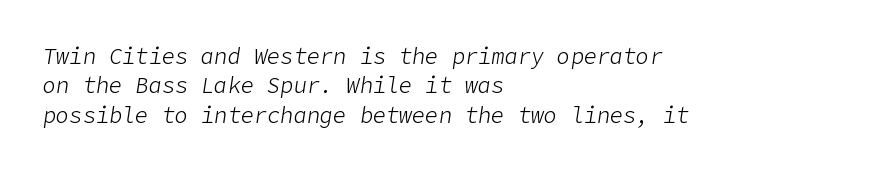
The letters are slanted; this is an italic face. Is this a heavy cut? Hardly; it is regular or lighter. The passage shown has conventional tracking throughout. Horizontal bands of white between lines are of average thickness. This sample is left-justified, so line endings fall wherever the words run out. Anything drawn beneath the words? Only blank space.
